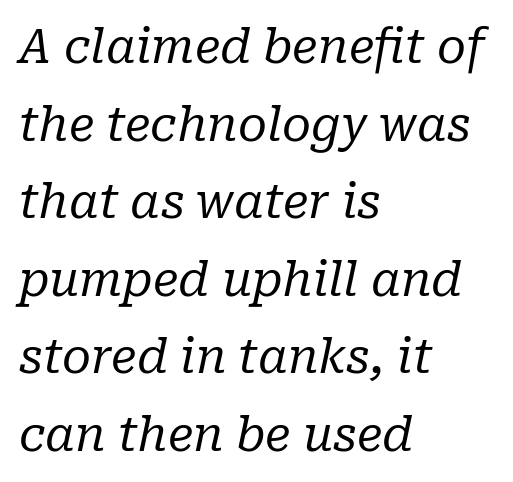
{"serif": "yes", "italic": "yes", "lean": "right", "slant_degrees": 10, "bold": "no", "weight": "regular", "width": "normal", "stroke_contrast": "low", "x_height": "medium", "monospaced": "no", "underline": "no", "align": "left", "line_spacing": "normal", "line_spacing_ratio": 1.65, "letter_spacing": "normal", "letter_spacing_em": 0.0, "glyph_px": 47}
